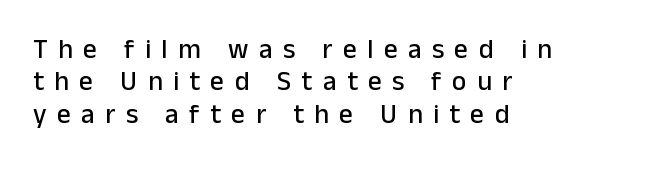
The image shows 27 px text type, upright; set left-aligned, line spacing 1.2x, unusually wide letter spacing (+0.39 em), not underlined.
